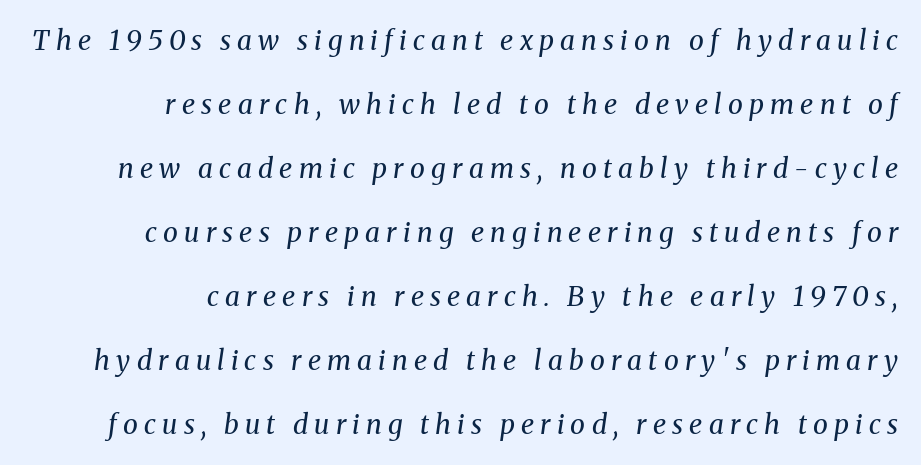
Q: Is the text bold? A: No.
Q: Is the text italic (slanted)? A: Yes, it leans right by about 8 degrees.
Q: Is the text underlined? A: No.
Q: How is the paragraph aligned? A: Right-aligned.
Q: Is the spacing between letters normal or unusually wide? A: Unusually wide.
Q: Is the spacing between lines tight, normal or loose? A: Loose.
